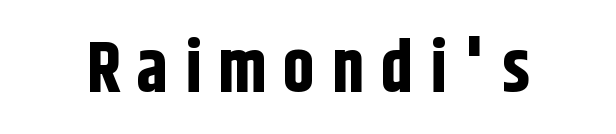
The image shows 71 px bold, condensed sans-serif type, upright; set unusually wide letter spacing (+0.23 em), not underlined; low stroke contrast and a large x-height.
